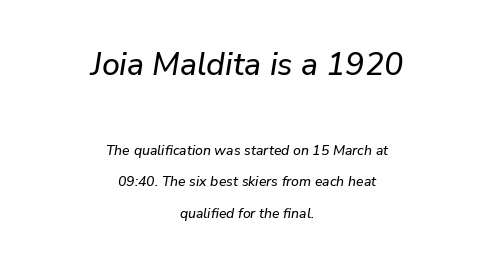
The image shows 32 px text type, italic (leaning right); set centered, loose line spacing (2.25x), normal letter spacing, not underlined; the first (top) block is 2.29x larger; low stroke contrast and a medium x-height.
